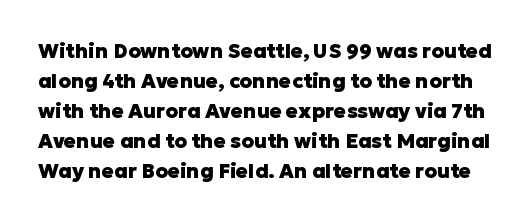
{"italic": "no", "bold": "yes", "underline": "no", "line_spacing": "normal", "line_spacing_ratio": 1.5, "letter_spacing": "normal", "letter_spacing_em": 0.0, "glyph_px": 20}
